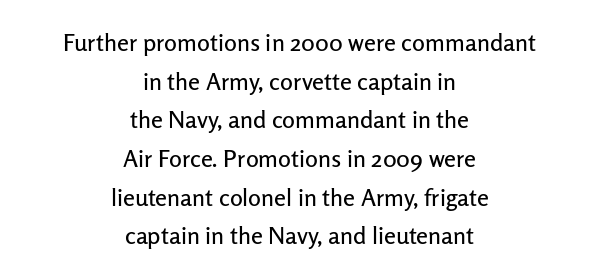
Q: Is the text italic (slanted)? A: No, it is upright.
Q: Is the text underlined? A: No.
Q: How is the paragraph aligned? A: Centered.
Q: Is the spacing between letters normal or unusually wide? A: Normal.
Q: Is the spacing between lines tight, normal or loose? A: Normal.
